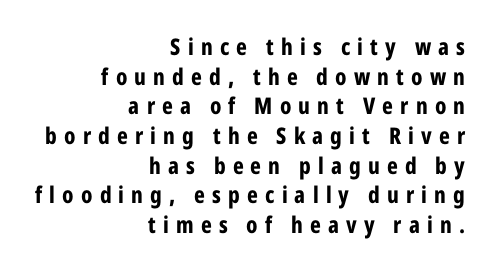
{"italic": "no", "bold": "yes", "underline": "no", "align": "right", "line_spacing": "normal", "line_spacing_ratio": 1.29, "letter_spacing": "wide", "letter_spacing_em": 0.31, "glyph_px": 23}
